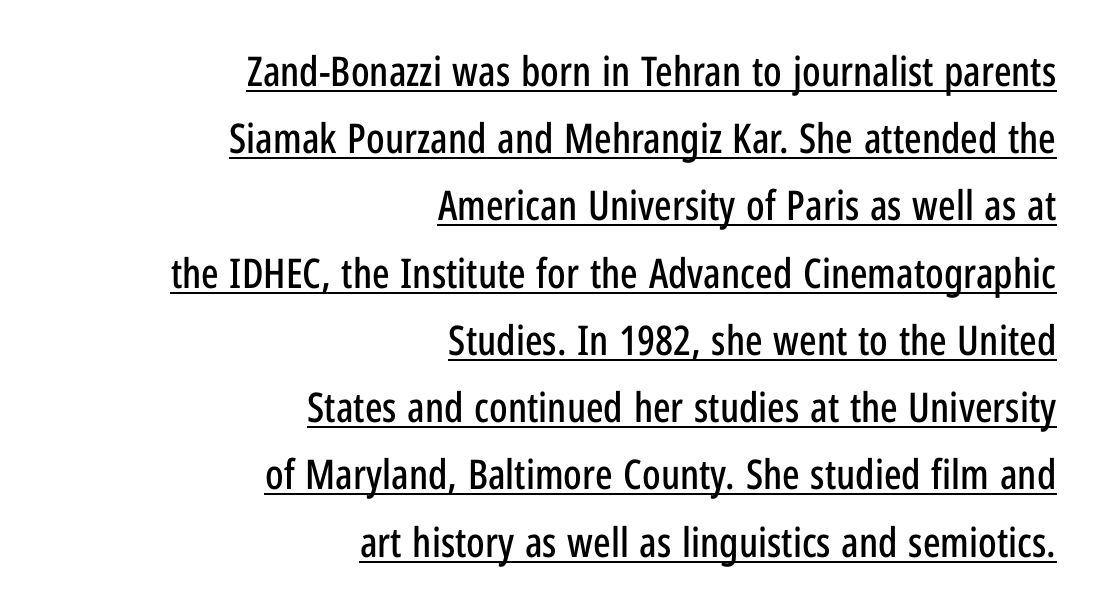
The image shows 41 px condensed sans-serif type, upright; set right-aligned, normal line spacing (1.64x), normal letter spacing, underlined; low stroke contrast and a medium x-height.
